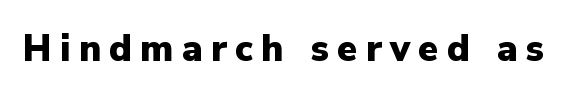
Between one letter and the next there's a generous, obvious gap. Check the space under the baseline: it is left empty. Proportional: the letters do not fall into vertical columns. Its strokes are broad and dark, the hallmark of bold type. The letters stand upright; this is a roman face. Serif or sans? Sans — the stroke terminals are bare.
